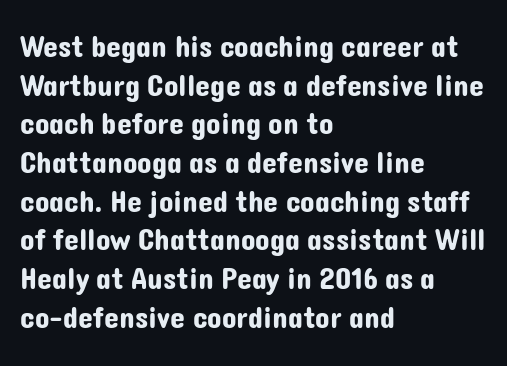
Q: Is the text italic (slanted)? A: No, it is upright.
Q: Is the typeface a serif or a sans-serif typeface? A: Sans-serif.
Q: Is the text underlined? A: No.
Q: How is the paragraph aligned? A: Left-aligned.
Q: Is the spacing between letters normal or unusually wide? A: Normal.
Q: Is the spacing between lines tight, normal or loose? A: Normal.
Q: Width (condensed, normal, or wide)? A: Normal.
Q: Stroke contrast? A: Low.
Q: x-height? A: Medium.
Q: Monospaced? A: No.
